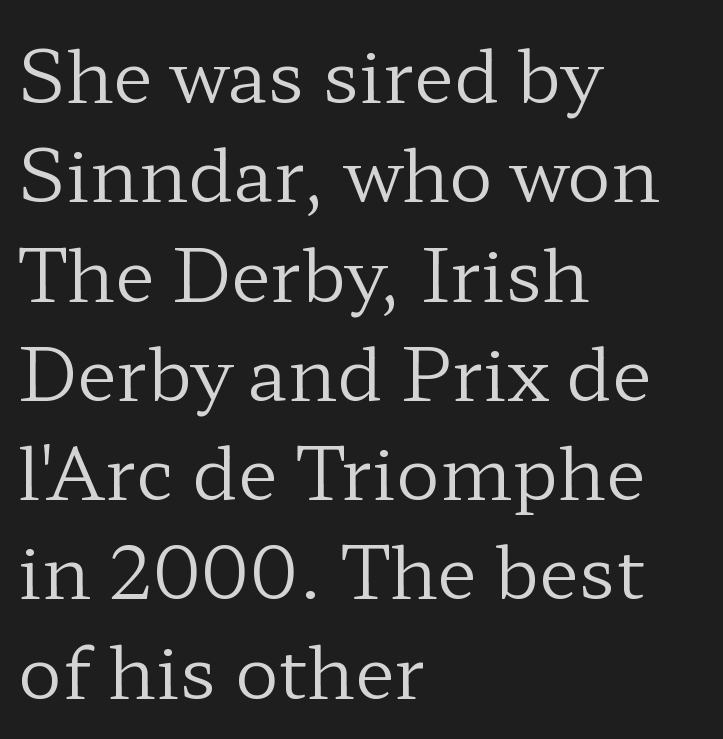
The image shows 73 px regular-weight, wide serif type, upright; set left-aligned, normal line spacing (1.36x), normal letter spacing, not underlined; low stroke contrast and a medium x-height.
